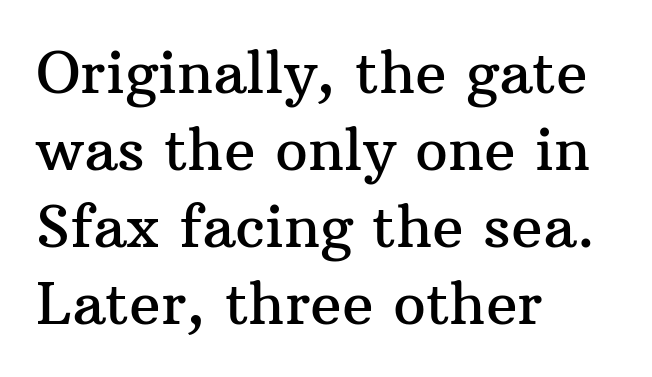
Q: Is the text italic (slanted)? A: No, it is upright.
Q: Is the typeface a serif or a sans-serif typeface? A: Serif.
Q: Is the text underlined? A: No.
Q: How is the paragraph aligned? A: Left-aligned.
Q: Is the spacing between letters normal or unusually wide? A: Normal.
Q: Is the spacing between lines tight, normal or loose? A: Normal.
Q: Width (condensed, normal, or wide)? A: Normal.
Q: Stroke contrast? A: Medium.
Q: x-height? A: Medium.
Q: Monospaced? A: No.
